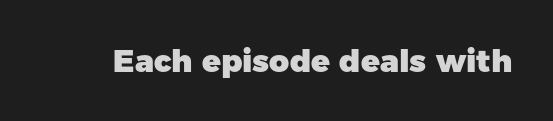
The image shows 31 px heavy sans-serif type, upright; set normal letter spacing, not underlined; low stroke contrast and a medium x-height.
